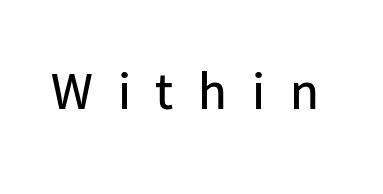
The image shows 53 px regular-weight sans-serif type, upright; set unusually wide letter spacing (+0.47 em), not underlined; low stroke contrast and a medium x-height.
